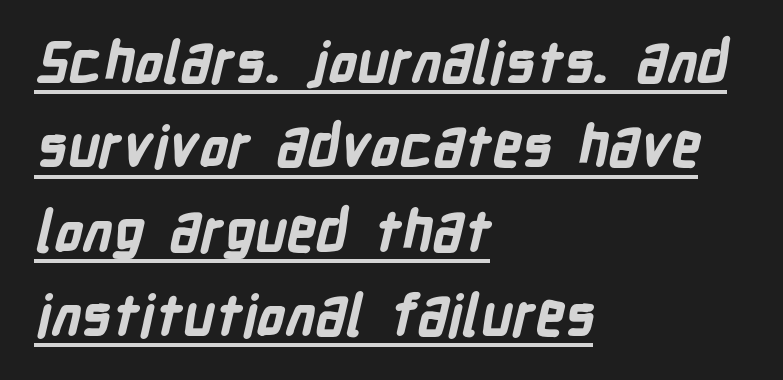
The image shows 57 px bold, condensed sans-serif type; set left-aligned, normal line spacing (1.48x), normal letter spacing, underlined; low stroke contrast and a medium x-height.
